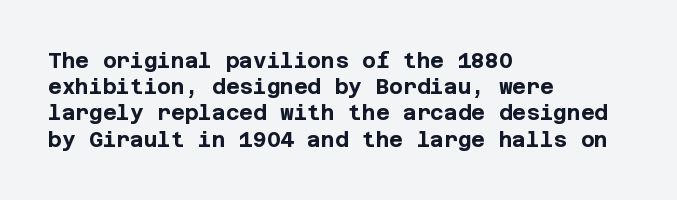
The image shows 21 px bold type, upright; set left-aligned, normal line spacing (1.25x), normal letter spacing, not underlined.
